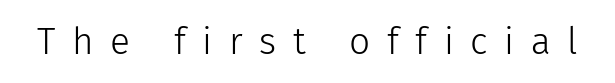
The rendering uses natural spacing where letterforms have individual widths. I'd call this a sans setting — the letters go barefoot. The letters are spread apart with noticeably loose tracking. Weight class: somewhere from thin through regular. Is there any slant? The stems are plumb. The specimen omits any rule beneath the text block's lines.
